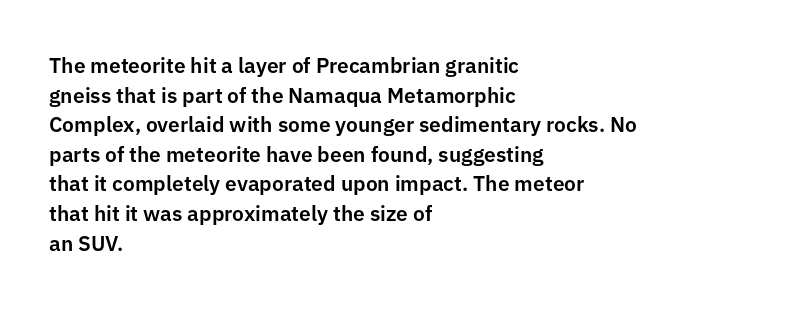
{"italic": "no", "underline": "no", "align": "left", "line_spacing": "normal", "line_spacing_ratio": 1.41, "letter_spacing": "normal", "letter_spacing_em": 0.0, "glyph_px": 21}
